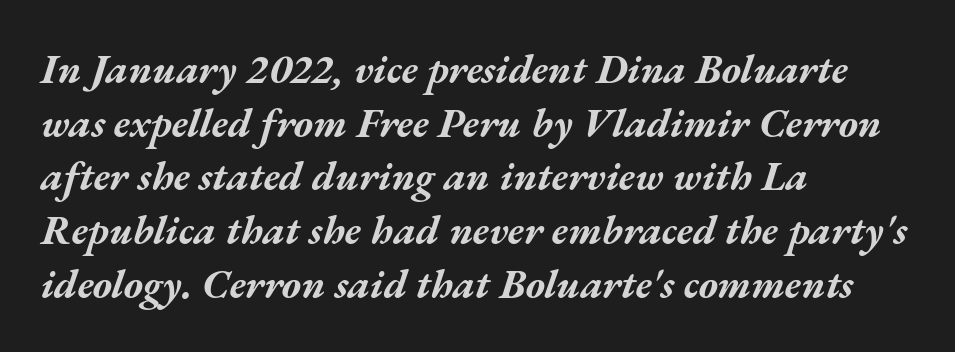
The image shows 41 px bold, wide type, italic (leaning right); set left-aligned, normal line spacing (1.31x), normal letter spacing, not underlined; medium stroke contrast and a medium x-height.
